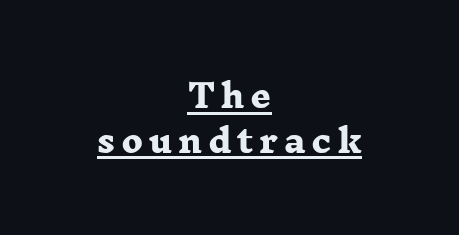
Q: Is the text bold? A: Yes.
Q: Is the typeface a serif or a sans-serif typeface? A: Serif.
Q: Is the text underlined? A: Yes.
Q: How is the paragraph aligned? A: Centered.
Q: Is the spacing between lines tight, normal or loose? A: Normal.
Q: Width (condensed, normal, or wide)? A: Wide.
Q: Stroke contrast? A: Low.
Q: x-height? A: Medium.
Q: Monospaced? A: No.
